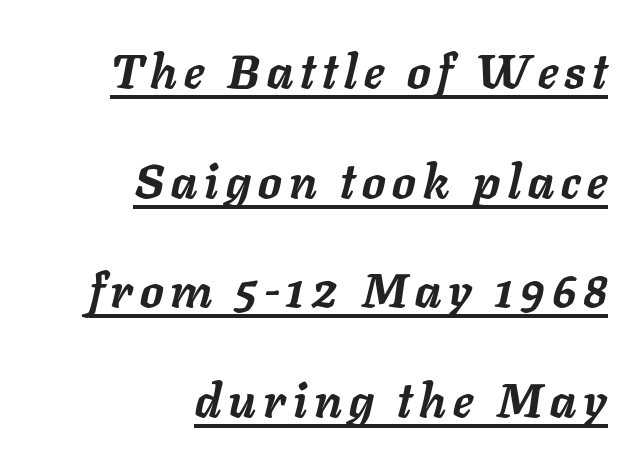
Q: Is the text bold? A: Yes.
Q: Is the text italic (slanted)? A: Yes, it leans right by about 11 degrees.
Q: Is the text underlined? A: Yes.
Q: How is the paragraph aligned? A: Right-aligned.
Q: Is the spacing between lines tight, normal or loose? A: Loose.
Q: Width (condensed, normal, or wide)? A: Normal.
Q: Stroke contrast? A: Low.
Q: x-height? A: Medium.
Q: Monospaced? A: No.
